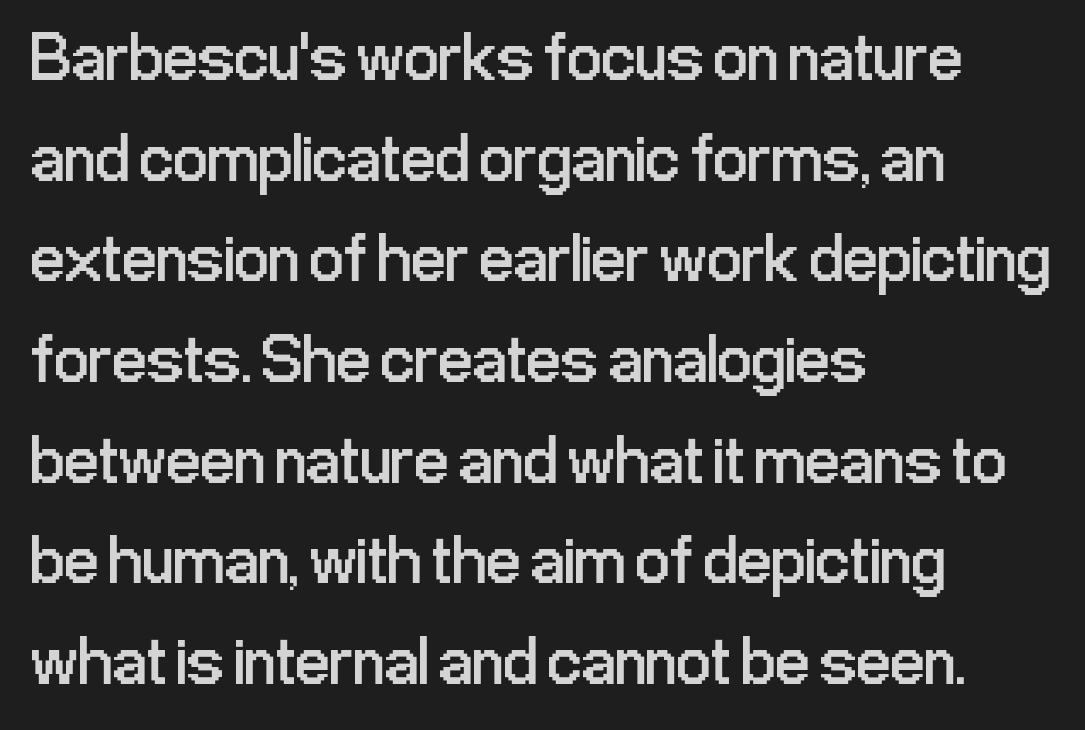
Q: Is the text bold? A: No.
Q: Is the text italic (slanted)? A: No, it is upright.
Q: Is the typeface a serif or a sans-serif typeface? A: Sans-serif.
Q: Is the text underlined? A: No.
Q: How is the paragraph aligned? A: Left-aligned.
Q: Is the spacing between letters normal or unusually wide? A: Normal.
Q: Is the spacing between lines tight, normal or loose? A: Normal.
Q: Width (condensed, normal, or wide)? A: Condensed.
Q: Stroke contrast? A: Low.
Q: x-height? A: Medium.
Q: Monospaced? A: No.
